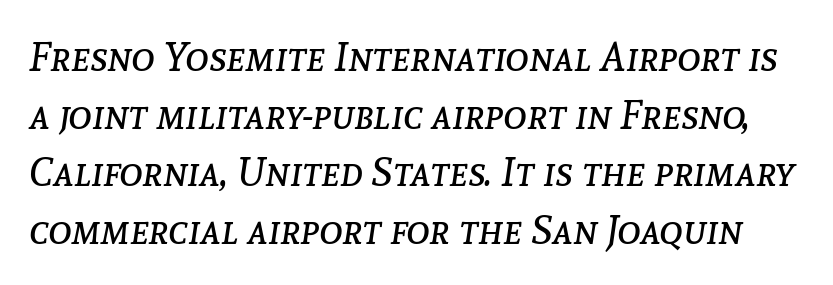
{"italic": "yes", "lean": "right", "slant_degrees": 8, "bold": "no", "weight": "regular", "width": "normal", "stroke_contrast": "low", "x_height": "medium", "monospaced": "no", "underline": "no", "line_spacing": "normal", "line_spacing_ratio": 1.44, "letter_spacing": "normal", "letter_spacing_em": 0.0, "glyph_px": 40}
